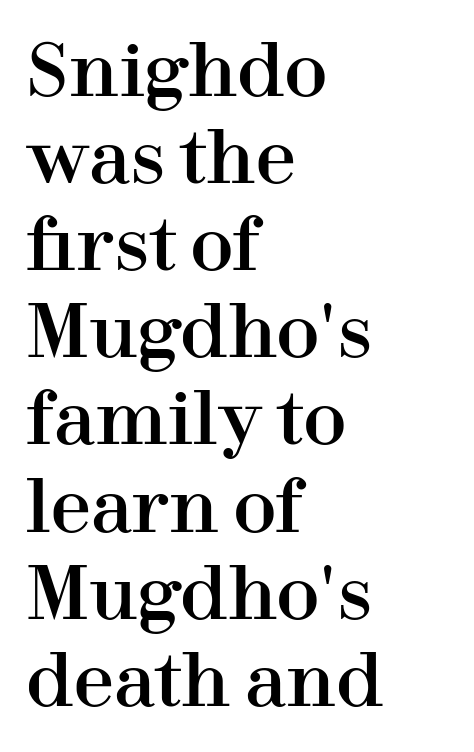
The image shows 72 px serif type, upright; set left-aligned, line spacing 1.21x, normal letter spacing, not underlined; high stroke contrast and a medium x-height.
